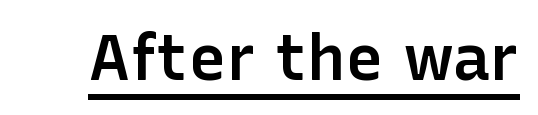
Q: Is the text bold? A: Semi-bold.
Q: Is the text italic (slanted)? A: No, it is upright.
Q: Is the typeface a serif or a sans-serif typeface? A: Sans-serif.
Q: Is the text underlined? A: Yes.
Q: Is the spacing between letters normal or unusually wide? A: Normal.
Q: Width (condensed, normal, or wide)? A: Normal.
Q: Stroke contrast? A: Low.
Q: x-height? A: Medium.
Q: Monospaced? A: No.
